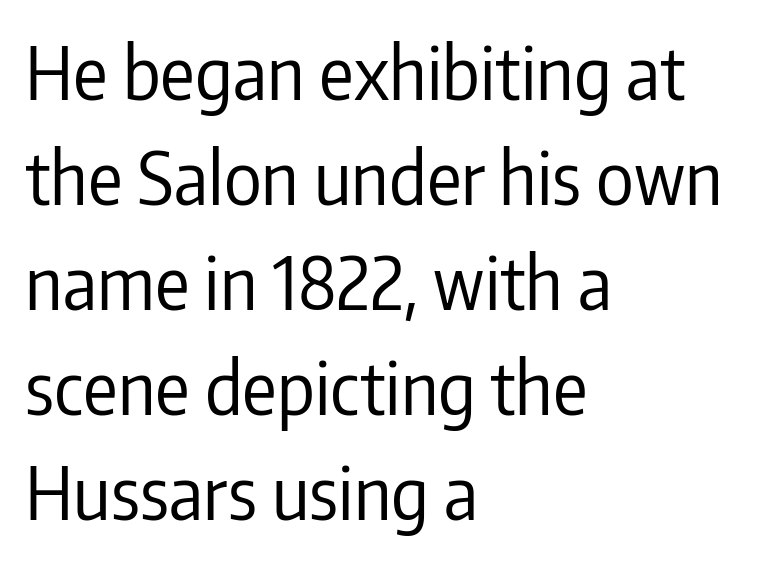
The image shows 72 px regular-weight, condensed sans-serif type, upright; set left-aligned, normal line spacing (1.46x), normal letter spacing, not underlined; low stroke contrast and a medium x-height.
